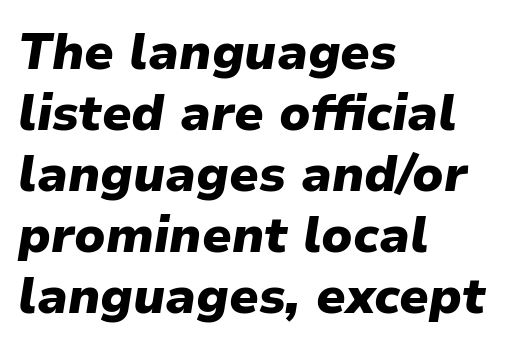
Q: Is the text bold? A: Yes.
Q: Is the text italic (slanted)? A: Yes, it leans right by about 9 degrees.
Q: Is the text underlined? A: No.
Q: How is the paragraph aligned? A: Left-aligned.
Q: Is the spacing between letters normal or unusually wide? A: Normal.
Q: Width (condensed, normal, or wide)? A: Normal.
Q: Stroke contrast? A: Low.
Q: x-height? A: Medium.
Q: Monospaced? A: No.
